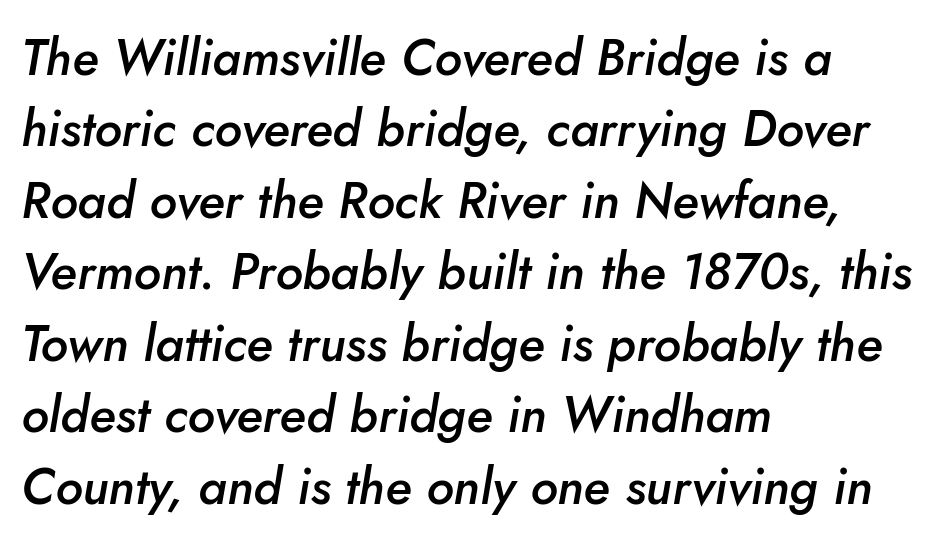
Quick note: interline space is typical. Words appear dense and cohesive because spacing is normal. Quick note: italic. Here the designer chose a conventional face with non-uniform glyph widths. No word sits above an underline.
